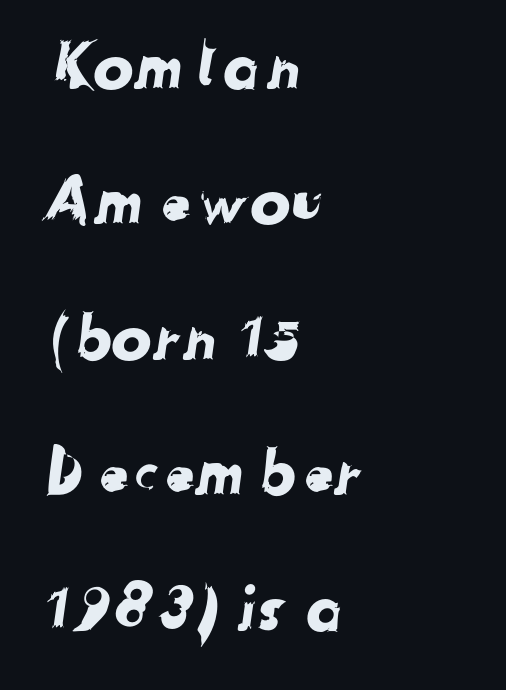
{"serif": "no", "width": "normal", "stroke_contrast": "low", "x_height": "medium", "monospaced": "no", "underline": "no", "align": "left", "line_spacing": "loose", "line_spacing_ratio": 2.22, "letter_spacing": "normal", "letter_spacing_em": 0.0, "glyph_px": 61}
